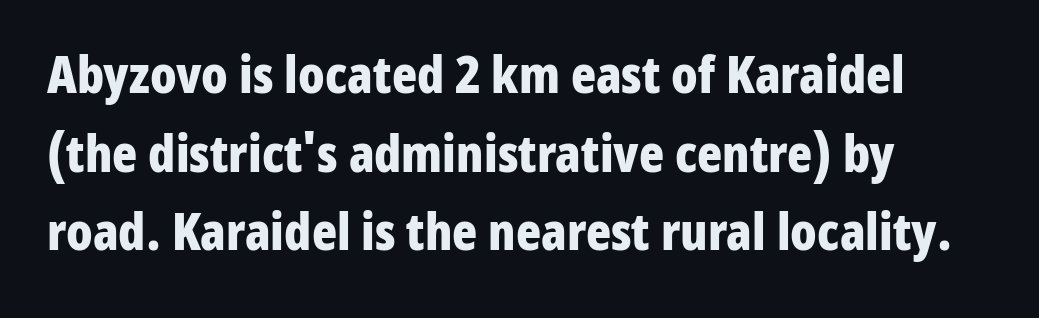
Q: Is the text bold? A: Yes.
Q: Is the text italic (slanted)? A: No, it is upright.
Q: Is the typeface a serif or a sans-serif typeface? A: Sans-serif.
Q: Is the text underlined? A: No.
Q: How is the paragraph aligned? A: Left-aligned.
Q: Is the spacing between letters normal or unusually wide? A: Normal.
Q: Is the spacing between lines tight, normal or loose? A: Normal.
Q: Width (condensed, normal, or wide)? A: Condensed.
Q: Stroke contrast? A: Low.
Q: x-height? A: Medium.
Q: Monospaced? A: No.
